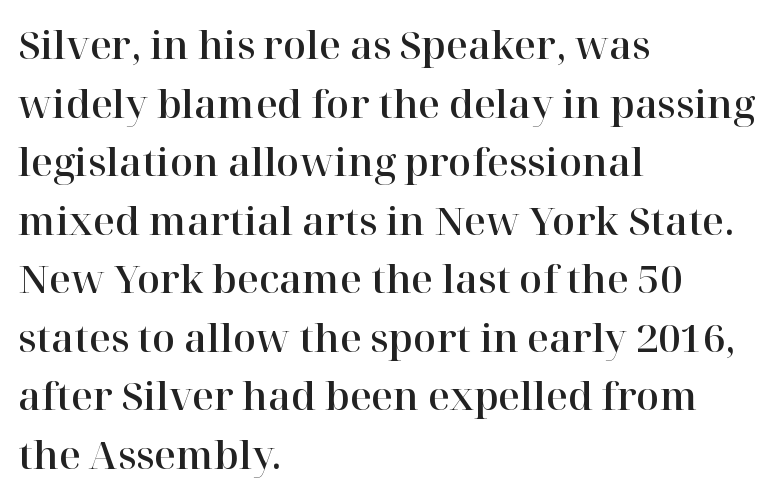
Typeset ragged right — the left edge is the straight one. A typesetter would call this zero additional tracking. The rows are spaced the way most documents space them. Any mark beneath the type? The region is blank. This sample has the flowing, uneven cadence of proportional lettering. The specimen reads as upright at a glance.
